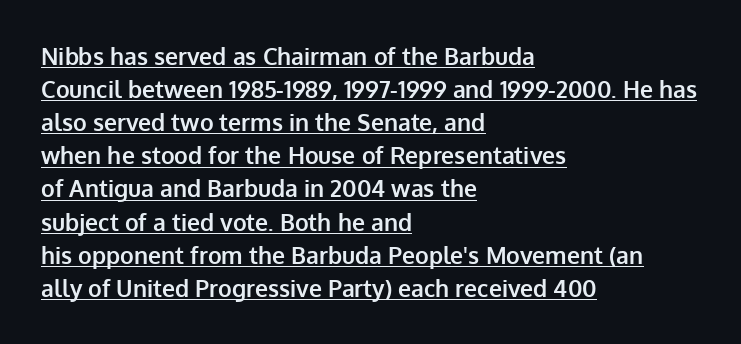
The image shows 23 px bold type, upright; set left-aligned, normal line spacing (1.44x), normal letter spacing, underlined.
